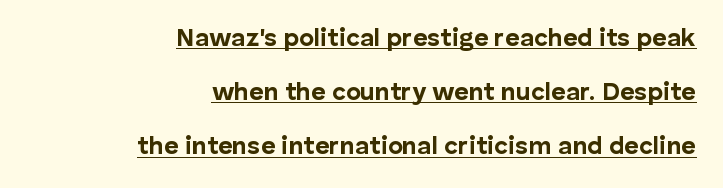
The image shows 25 px bold type, upright; set right-aligned, loose line spacing (2.17x), normal letter spacing, underlined.
